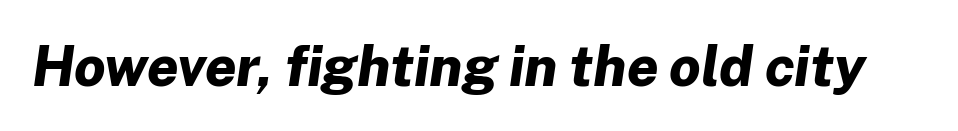
The image shows 56 px bold type, italic (leaning right); set normal letter spacing, not underlined; low stroke contrast and a medium x-height.
